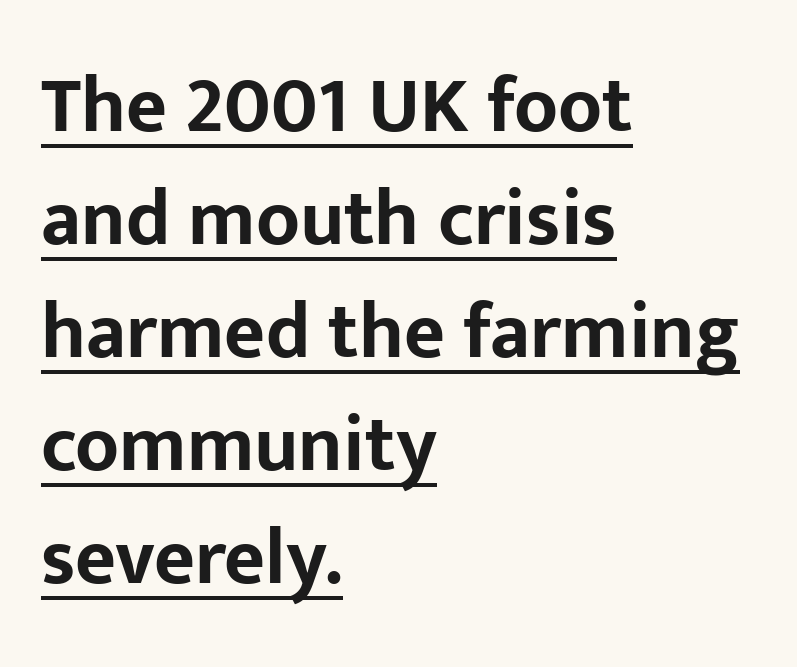
{"serif": "no", "italic": "no", "bold": "yes", "weight": "bold", "width": "normal", "stroke_contrast": "low", "x_height": "medium", "monospaced": "no", "underline": "yes", "align": "left", "line_spacing": "normal", "line_spacing_ratio": 1.43, "letter_spacing": "normal", "letter_spacing_em": 0.0, "glyph_px": 79}
